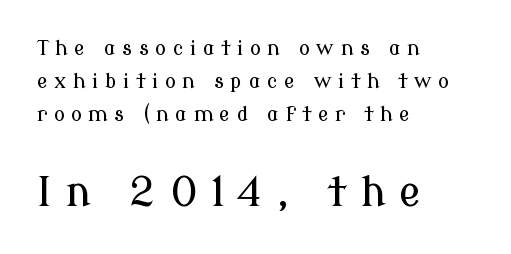
Decoration check: the copy has no underline. You could only call the tracking loose — the letters float apart. Regular leading. Upright lettering throughout.
